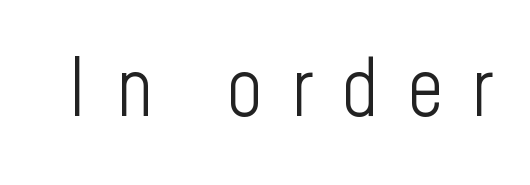
Varying glyph widths throughout — classic text-font behaviour. Does extra space separate the letters? Yes, quite a lot of it. Check under the words: just untouched page. What kind of face is this? One without serifs — a sans. Is the stroke heavy? The answer is a plain regular-or-lighter.
